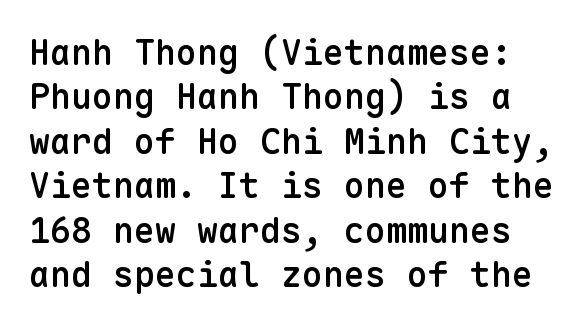
The space beneath each line is pristine and unruled. The letters carry no serifs — their stems end cleanly without finishing strokes. Quick note: not italic, upright. Is the letter spacing exaggerated? No — it looks like the ordinary default. Note the uniform advance width — an 'i' takes as much space as an 'm'. A bit beefed up — I'd call it semibold rather than bold.
